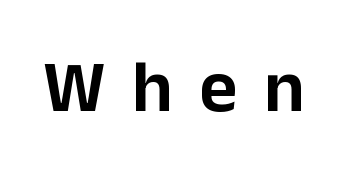
{"serif": "no", "italic": "no", "width": "normal", "stroke_contrast": "low", "x_height": "medium", "monospaced": "no", "underline": "no", "letter_spacing": "wide", "letter_spacing_em": 0.36, "glyph_px": 74}
